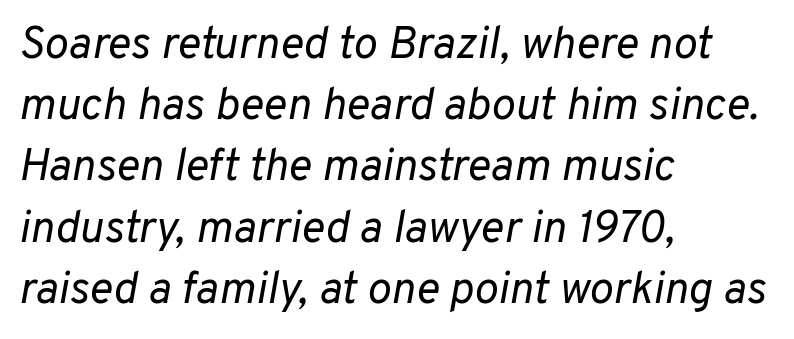
The image shows 45 px regular-weight type, italic (leaning right); set left-aligned, normal line spacing (1.36x), normal letter spacing, not underlined; low stroke contrast and a medium x-height.
